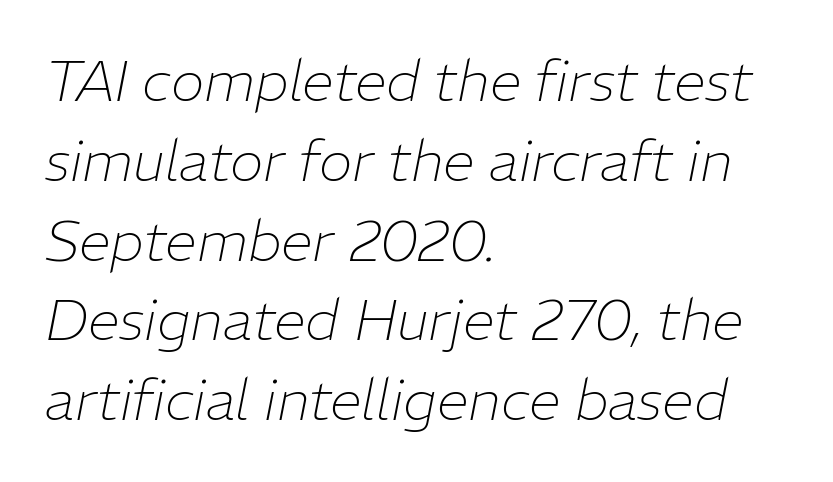
{"italic": "yes", "lean": "right", "slant_degrees": 11, "bold": "no", "weight": "thin", "width": "normal", "stroke_contrast": "low", "x_height": "medium", "monospaced": "no", "underline": "no", "align": "left", "line_spacing": "normal", "line_spacing_ratio": 1.4, "letter_spacing": "normal", "letter_spacing_em": 0.0, "glyph_px": 57}
